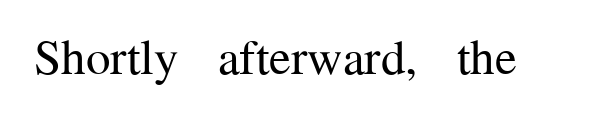
Q: Is the text bold? A: No.
Q: Is the text italic (slanted)? A: No, it is upright.
Q: Is the typeface a serif or a sans-serif typeface? A: Serif.
Q: Is the text underlined? A: No.
Q: Is the spacing between letters normal or unusually wide? A: Normal.
Q: Width (condensed, normal, or wide)? A: Normal.
Q: Stroke contrast? A: Medium.
Q: x-height? A: Medium.
Q: Monospaced? A: No.
